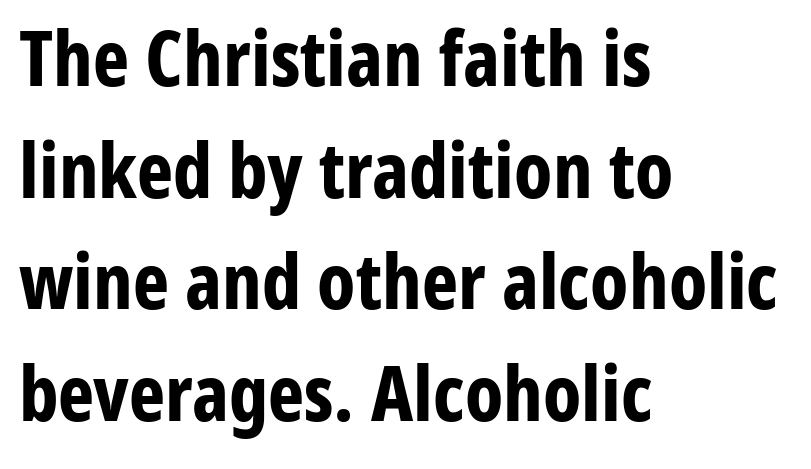
Decoration check: the copy has no underline. Vertical spacing — default. These lines keep a tight, regular rhythm from letter to letter. A typesetter would mark this as roman, not italic.
